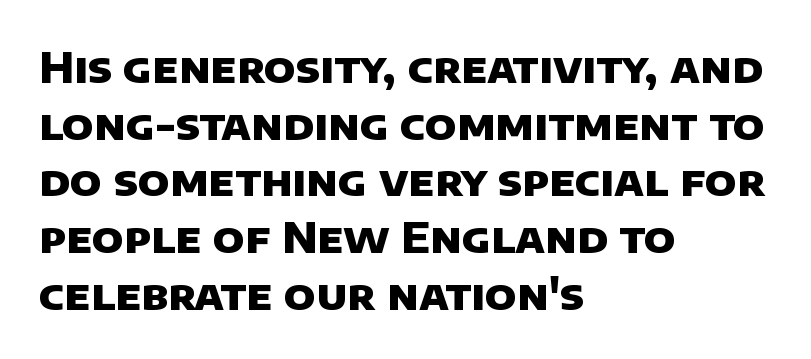
Q: Is the text bold? A: Yes.
Q: Is the typeface a serif or a sans-serif typeface? A: Sans-serif.
Q: Is the text underlined? A: No.
Q: How is the paragraph aligned? A: Left-aligned.
Q: Is the spacing between letters normal or unusually wide? A: Normal.
Q: Is the spacing between lines tight, normal or loose? A: Normal.
Q: Width (condensed, normal, or wide)? A: Normal.
Q: Stroke contrast? A: Low.
Q: x-height? A: Large.
Q: Monospaced? A: No.
